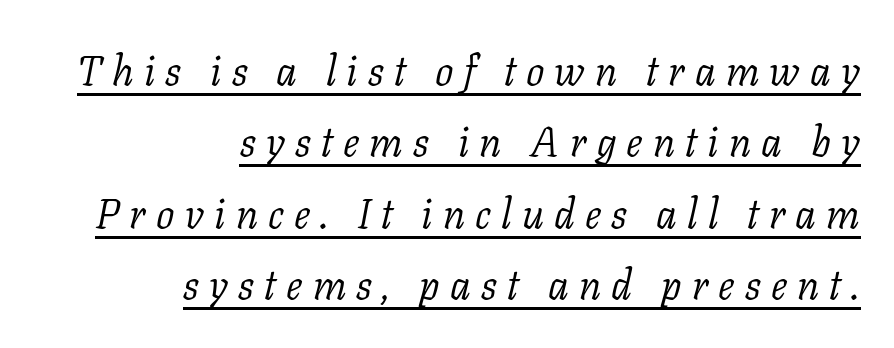
The passage shown is typed in a proportional face where columns would drift. You can tell from the footed stems that serif type was used. The rendering inserts visible extra space after every character. Characters are canted at an angle relative to the baseline's perpendicular.
